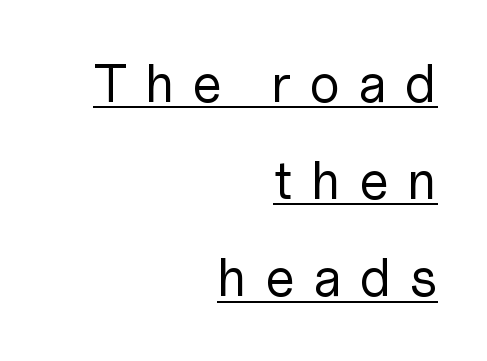
The image shows 54 px regular-weight sans-serif type, upright; set right-aligned, line spacing 1.8x, unusually wide letter spacing (+0.32 em), underlined; low stroke contrast and a medium x-height.
